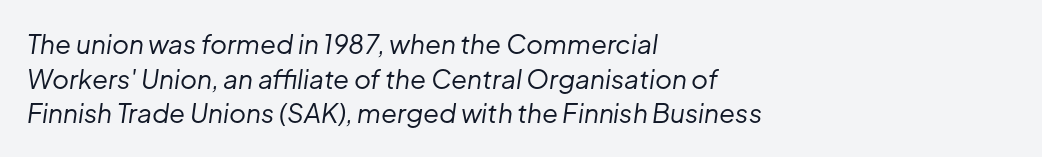
{"italic": "yes", "lean": "right", "slant_degrees": 8, "bold": "no", "underline": "no", "align": "left", "line_spacing": "normal", "line_spacing_ratio": 1.33, "letter_spacing": "normal", "letter_spacing_em": 0.0, "glyph_px": 26}
